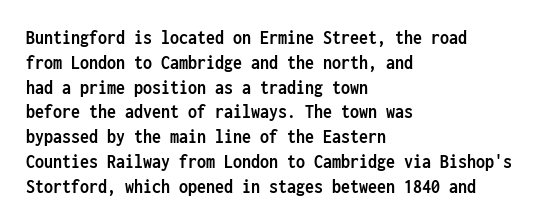
Line starts are locked; line ends wander. Tracking value appears to be zero — textbook default spacing. Style check: upright. Rule under the text: the space is simply empty. Heavy-handed strokes throughout: this text is bold.
